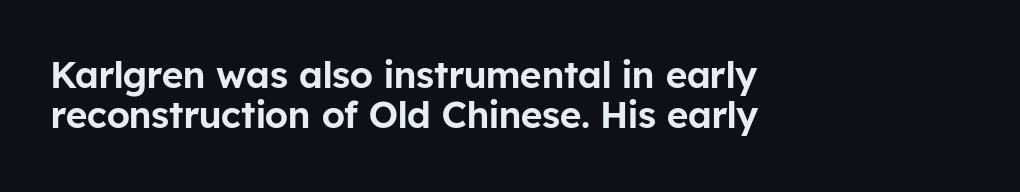
How are the letters spaced? Ordinarily, with no added tracking. Has an underline been added? It has not. The typeface chosen for these lines omits serifs. Designer's note — italics off, roman on. Cramped leading. Proportional: the letters do not fall into vertical columns.
